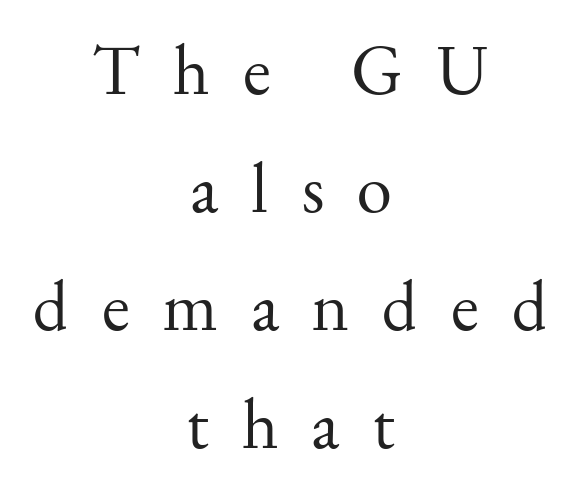
Q: Is the text bold? A: No.
Q: Is the text italic (slanted)? A: No, it is upright.
Q: Is the typeface a serif or a sans-serif typeface? A: Serif.
Q: Is the text underlined? A: No.
Q: How is the paragraph aligned? A: Centered.
Q: Is the spacing between letters normal or unusually wide? A: Unusually wide.
Q: Is the spacing between lines tight, normal or loose? A: Normal.
Q: Width (condensed, normal, or wide)? A: Normal.
Q: Stroke contrast? A: Medium.
Q: x-height? A: Small.
Q: Monospaced? A: No.
